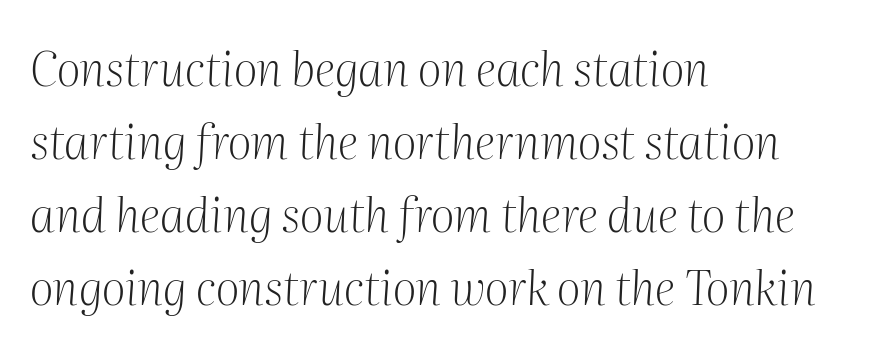
{"serif": "yes", "italic": "yes", "lean": "right", "slant_degrees": 2, "bold": "no", "weight": "light", "width": "normal", "stroke_contrast": "medium", "x_height": "medium", "monospaced": "no", "underline": "no", "align": "left", "line_spacing": "normal", "line_spacing_ratio": 1.55, "letter_spacing": "normal", "letter_spacing_em": 0.0, "glyph_px": 47}
